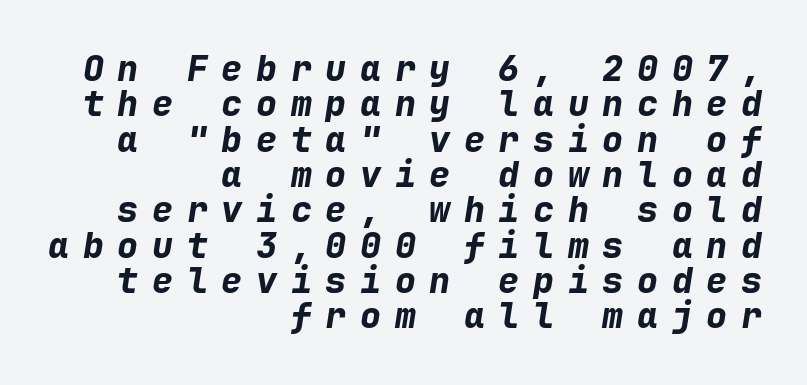
The image shows 35 px bold type, italic (leaning right), monospaced; set right-aligned, tight line spacing (1.01x), unusually wide letter spacing (+0.39 em), not underlined; low stroke contrast and a medium x-height.
